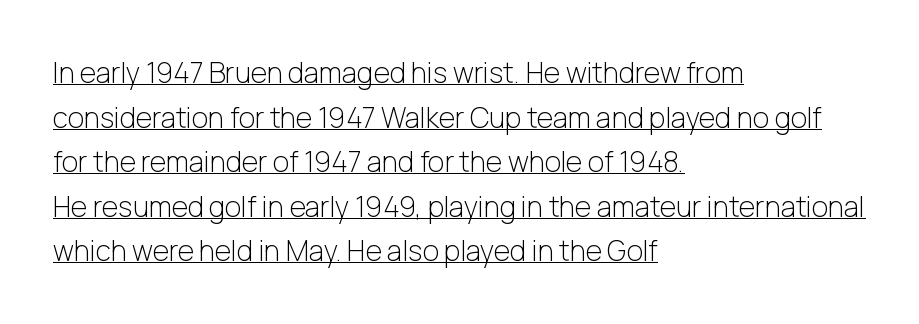
The image shows 28 px light sans-serif type, upright; set left-aligned, normal line spacing (1.59x), normal letter spacing, underlined; low stroke contrast and a medium x-height.
